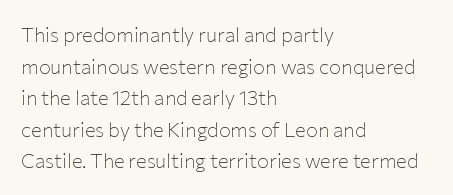
Q: Is the text bold? A: No.
Q: Is the text italic (slanted)? A: No, it is upright.
Q: Is the text underlined? A: No.
Q: How is the paragraph aligned? A: Left-aligned.
Q: Is the spacing between letters normal or unusually wide? A: Normal.
Q: Is the spacing between lines tight, normal or loose? A: Normal.
